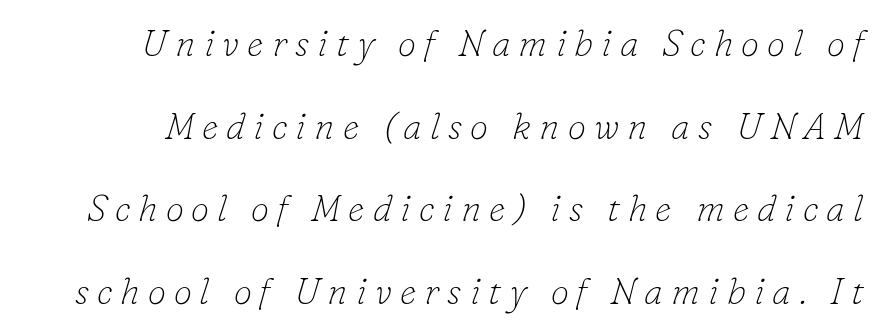
The image shows 37 px thin serif type, italic (leaning right); set loose line spacing (2.23x), unusually wide letter spacing (+0.22 em), not underlined; low stroke contrast and a small x-height.
